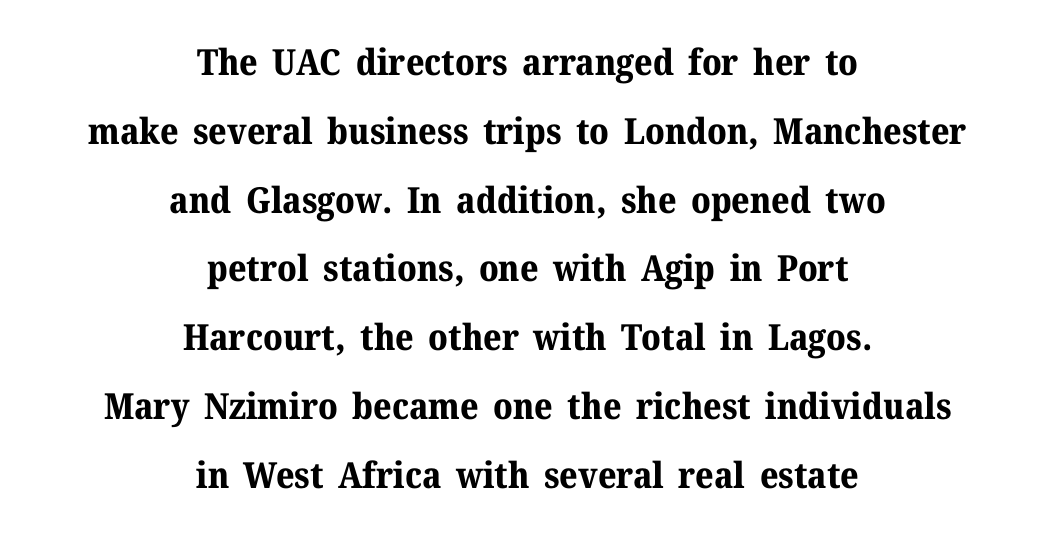
The image shows 36 px bold serif type, upright; set centered, loose line spacing (1.91x), normal letter spacing, not underlined; medium stroke contrast and a medium x-height.
